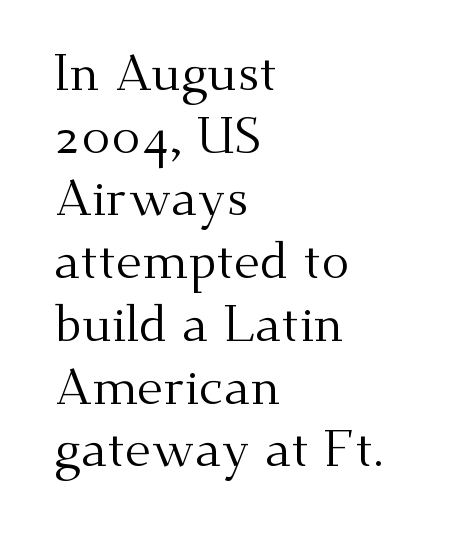
Q: Is the text bold? A: No.
Q: Is the text italic (slanted)? A: No, it is upright.
Q: Is the typeface a serif or a sans-serif typeface? A: Serif.
Q: Is the text underlined? A: No.
Q: How is the paragraph aligned? A: Left-aligned.
Q: Is the spacing between letters normal or unusually wide? A: Normal.
Q: Width (condensed, normal, or wide)? A: Normal.
Q: Stroke contrast? A: Medium.
Q: x-height? A: Small.
Q: Monospaced? A: No.
